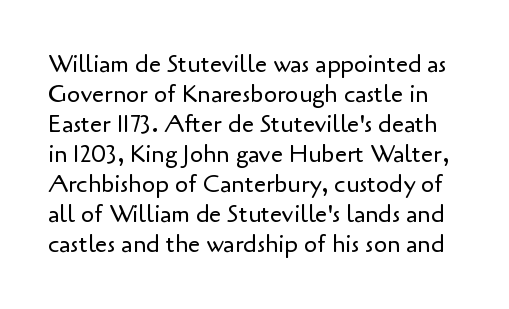
Students, note that the glyphs here touch the page at normal intervals. The baseline area is clear. The vertical gap from one line to the next is medium. No extra ink here — the face is not bold. Nope, not italic — everything's standing straight.
